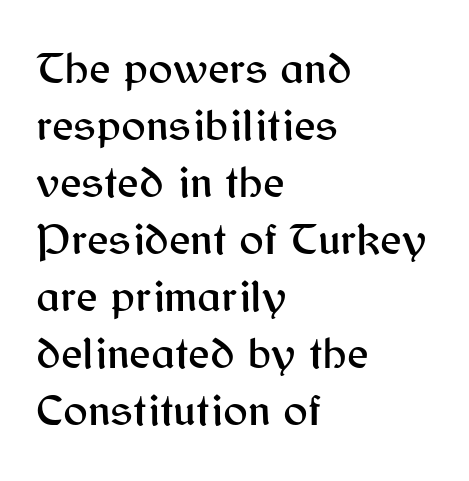
The image shows 46 px sans-serif type, upright; set left-aligned, line spacing 1.24x, normal letter spacing, not underlined; medium stroke contrast and a medium x-height.
